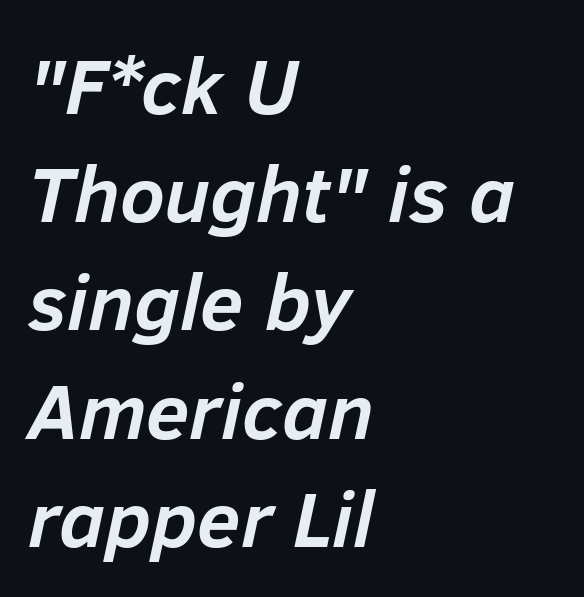
{"italic": "yes", "lean": "right", "slant_degrees": 12, "bold": "yes", "weight": "semibold", "width": "normal", "stroke_contrast": "low", "x_height": "medium", "monospaced": "no", "underline": "no", "align": "left", "line_spacing": "normal", "line_spacing_ratio": 1.37, "letter_spacing": "normal", "letter_spacing_em": 0.0, "glyph_px": 79}
